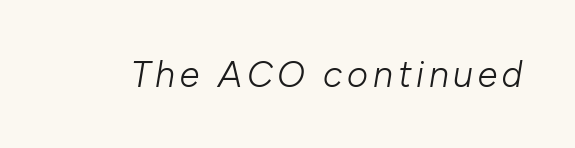
Q: Is the text bold? A: No.
Q: Is the text italic (slanted)? A: Yes, it leans right by about 10 degrees.
Q: Is the text underlined? A: No.
Q: Width (condensed, normal, or wide)? A: Normal.
Q: Stroke contrast? A: Low.
Q: x-height? A: Medium.
Q: Monospaced? A: No.
